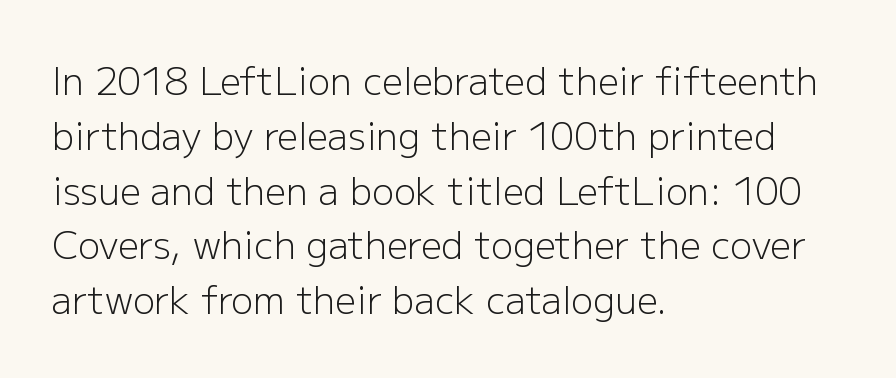
The face used here is proportionally spaced, like ordinary book or web type. Stem width sits at or under what a default text font uses. The passage is arranged the way most books set body copy — flush left. To sum up the face: it is a sans, with no serifs. Glance below the letters and you will spot only blank space. One glance says typical: line gaps are just what's usual.
